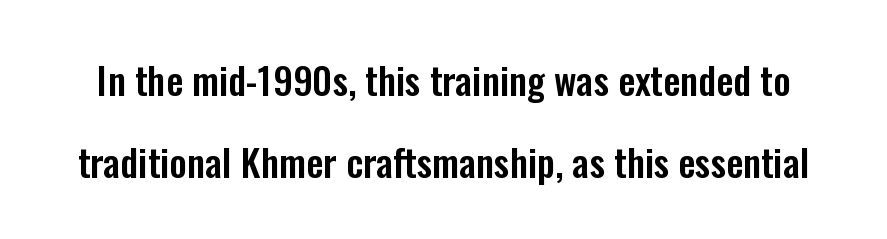
Q: Is the text italic (slanted)? A: No, it is upright.
Q: Is the typeface a serif or a sans-serif typeface? A: Sans-serif.
Q: Is the text underlined? A: No.
Q: Is the spacing between letters normal or unusually wide? A: Normal.
Q: Is the spacing between lines tight, normal or loose? A: Loose.
Q: Width (condensed, normal, or wide)? A: Condensed.
Q: Stroke contrast? A: Low.
Q: x-height? A: Medium.
Q: Monospaced? A: No.
